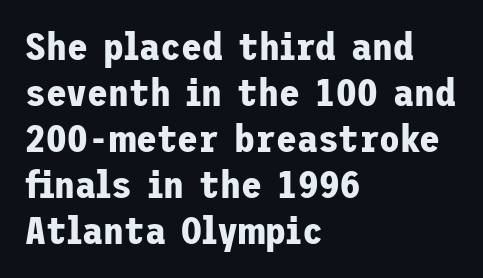
Q: Is the text bold? A: Yes.
Q: Is the text italic (slanted)? A: No, it is upright.
Q: Is the typeface a serif or a sans-serif typeface? A: Sans-serif.
Q: Is the text underlined? A: No.
Q: How is the paragraph aligned? A: Left-aligned.
Q: Is the spacing between letters normal or unusually wide? A: Normal.
Q: Width (condensed, normal, or wide)? A: Normal.
Q: Stroke contrast? A: Low.
Q: x-height? A: Medium.
